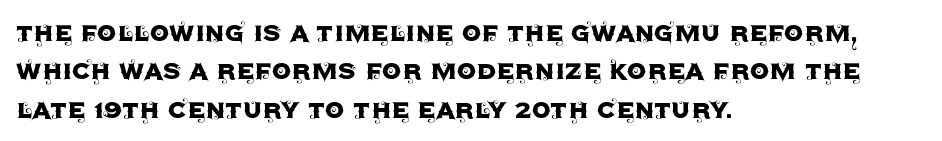
The image shows 31 px sans-serif type, upright; set left-aligned, line spacing 1.24x, normal letter spacing, not underlined; a large x-height.
